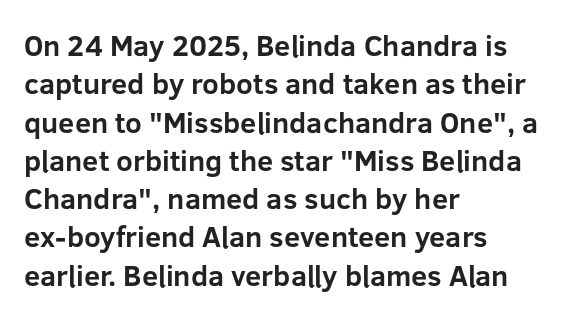
The image shows 29 px bold sans-serif type, upright; set left-aligned, normal line spacing (1.32x), normal letter spacing, not underlined; low stroke contrast and a medium x-height.
